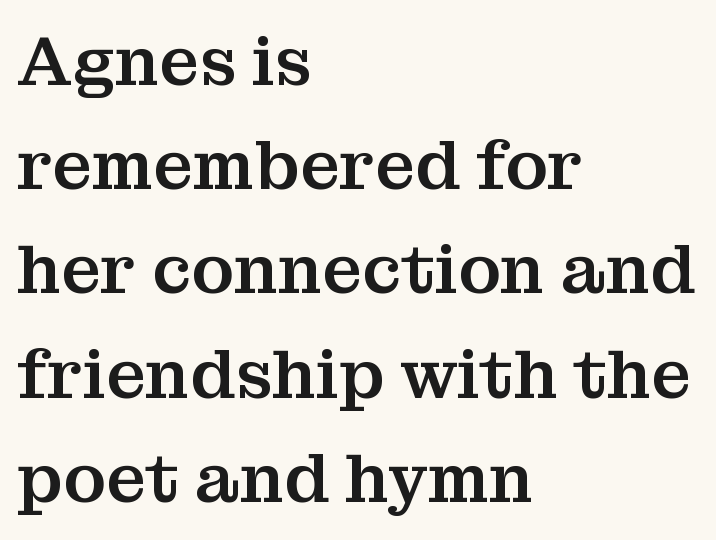
In terms of letterspacing, this is plain default setting. Italic: no, the glyphs are upright roman. This sample has the flowing, uneven cadence of proportional lettering. Only glyphs here, with clear space below each row. In terms of leading, this rendering sits right in the middle. A typesetter would label this face a serif.
